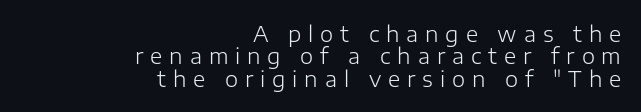
{"italic": "no", "bold": "no", "underline": "no", "align": "right", "line_spacing": "tight", "line_spacing_ratio": 1.07, "letter_spacing": "wide", "letter_spacing_em": 0.33, "glyph_px": 21}
